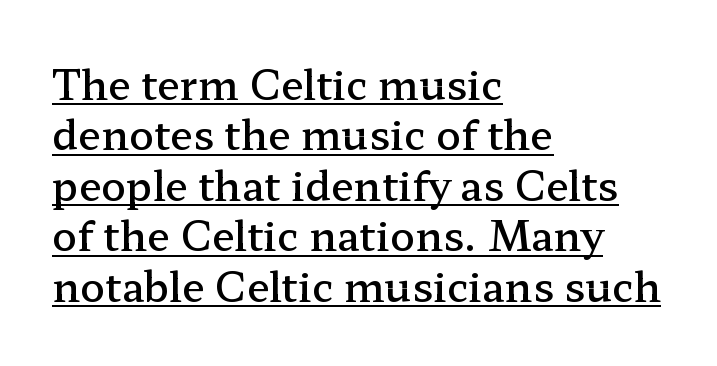
Q: Is the text bold? A: Semi-bold.
Q: Is the text italic (slanted)? A: No, it is upright.
Q: Is the typeface a serif or a sans-serif typeface? A: Serif.
Q: Is the text underlined? A: Yes.
Q: How is the paragraph aligned? A: Left-aligned.
Q: Is the spacing between letters normal or unusually wide? A: Normal.
Q: Width (condensed, normal, or wide)? A: Wide.
Q: Stroke contrast? A: Low.
Q: x-height? A: Medium.
Q: Monospaced? A: No.
